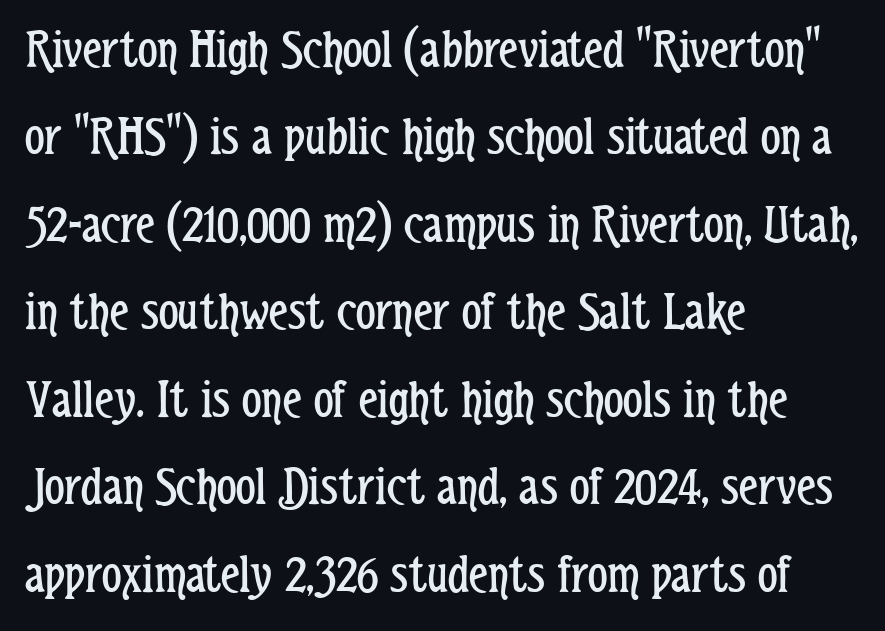
{"serif": "no", "italic": "no", "bold": "no", "weight": "regular", "width": "condensed", "stroke_contrast": "low", "x_height": "medium", "monospaced": "no", "underline": "no", "align": "left", "line_spacing": "normal", "line_spacing_ratio": 1.59, "letter_spacing": "normal", "letter_spacing_em": 0.0, "glyph_px": 55}
